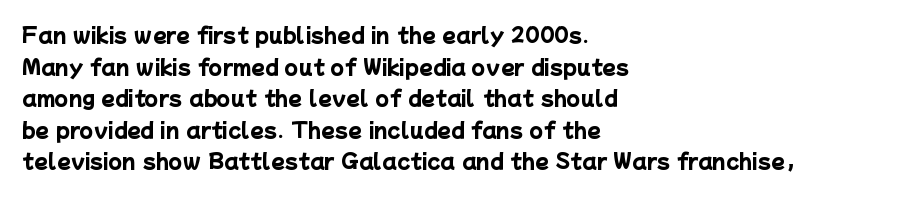
The baseline area is clear. This block has exactly the height ordinary leading produces. The letters sit at their default tracking, neither squeezed nor spread. If you drew a ruler down the left edge, every line would touch it. Set as a true bold cut, around the 700 mark.
